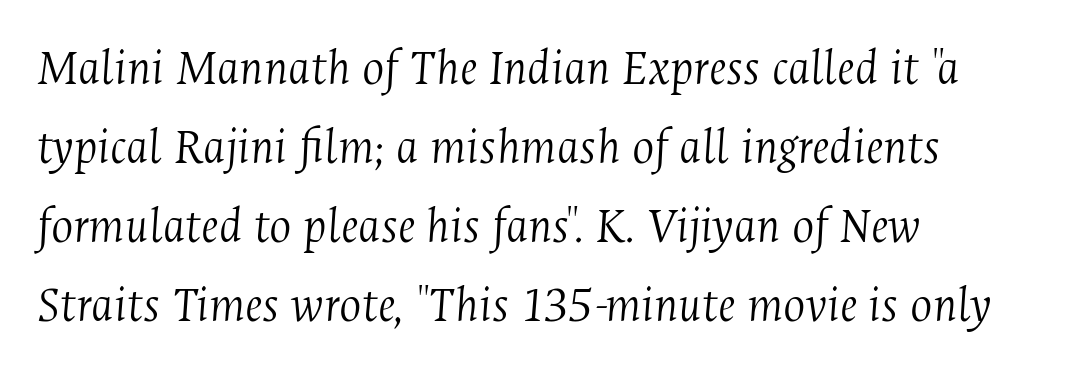
{"serif": "yes", "italic": "yes", "lean": "right", "slant_degrees": 4, "bold": "no", "weight": "light", "width": "condensed", "stroke_contrast": "medium", "x_height": "medium", "monospaced": "no", "underline": "no", "align": "left", "line_spacing": "normal", "line_spacing_ratio": 1.52, "letter_spacing": "normal", "letter_spacing_em": 0.0, "glyph_px": 52}
